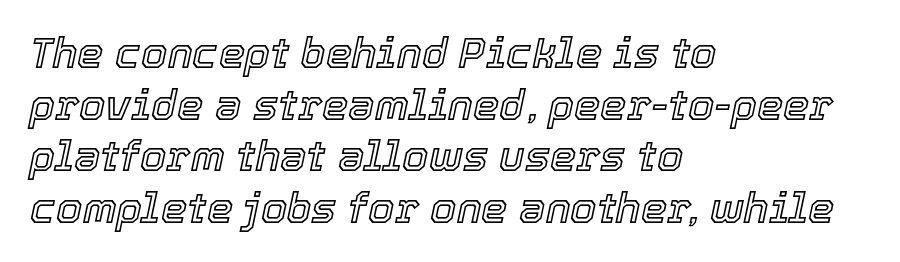
The image shows 42 px text type, italic (leaning right); set left-aligned, line spacing 1.23x, normal letter spacing, not underlined; a medium x-height.
